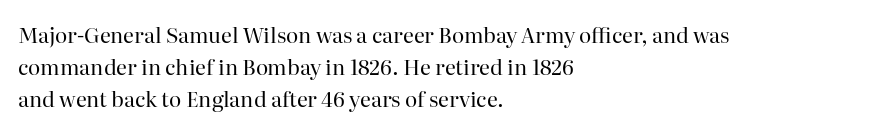
Is the block centered? No — it sits flush against the left margin. Honestly, the row spacing looks completely unremarkable. Check under the words: just untouched page. Ascenders rise straight up at ninety degrees. Nobody touched the tracking dial on this one.
